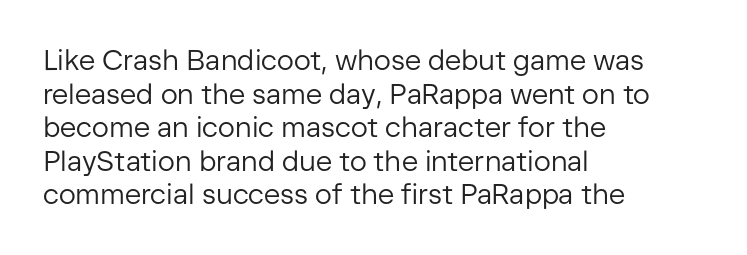
The image shows 28 px regular-weight sans-serif type, upright; set left-aligned, line spacing 1.2x, normal letter spacing, not underlined; low stroke contrast and a medium x-height.
